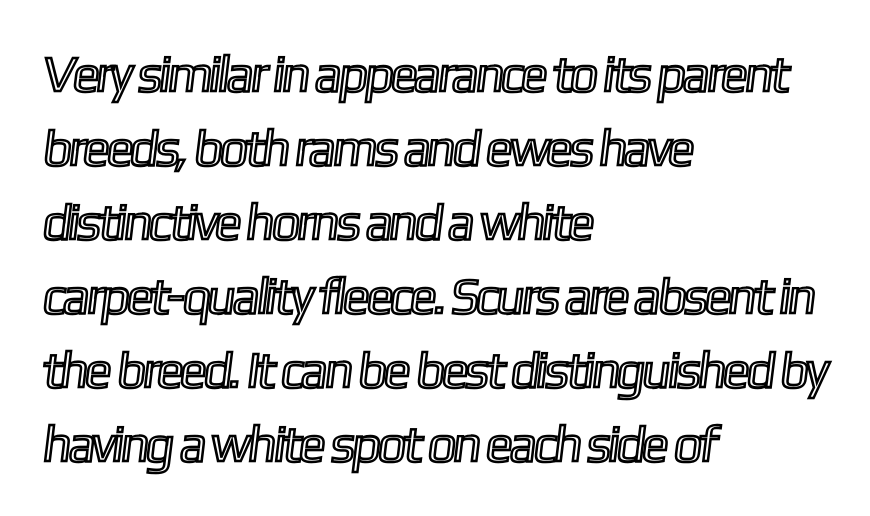
The image shows 51 px condensed type; set left-aligned, normal line spacing (1.45x), normal letter spacing, not underlined; a medium x-height.
